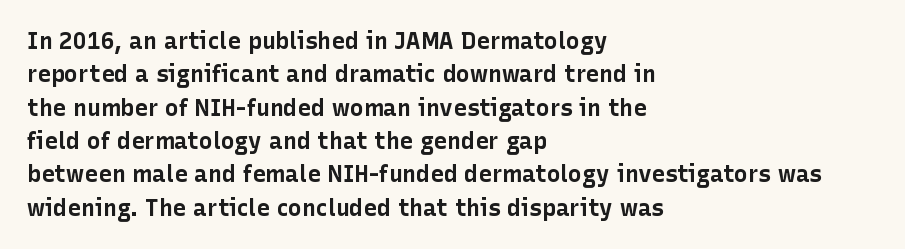
The image shows 23 px bold type, upright; set left-aligned, normal line spacing (1.45x), normal letter spacing, not underlined.
